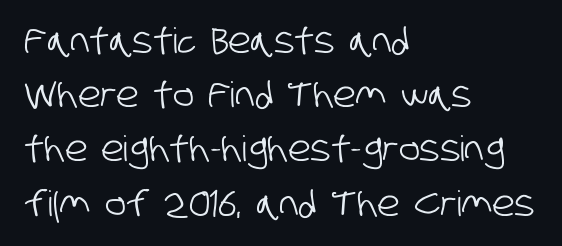
Q: Is the typeface a serif or a sans-serif typeface? A: Sans-serif.
Q: Is the text underlined? A: No.
Q: How is the paragraph aligned? A: Left-aligned.
Q: Is the spacing between letters normal or unusually wide? A: Normal.
Q: Is the spacing between lines tight, normal or loose? A: Normal.
Q: Width (condensed, normal, or wide)? A: Condensed.
Q: Stroke contrast? A: Low.
Q: x-height? A: Large.
Q: Monospaced? A: No.
